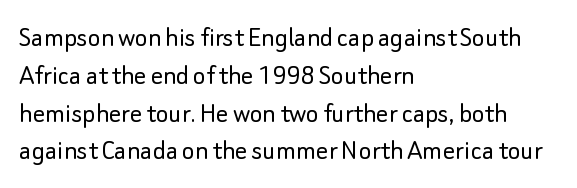
Q: Is the text bold? A: No.
Q: Is the text italic (slanted)? A: No, it is upright.
Q: Is the typeface a serif or a sans-serif typeface? A: Sans-serif.
Q: Is the text underlined? A: No.
Q: How is the paragraph aligned? A: Left-aligned.
Q: Is the spacing between letters normal or unusually wide? A: Normal.
Q: Is the spacing between lines tight, normal or loose? A: Normal.
Q: Width (condensed, normal, or wide)? A: Normal.
Q: Stroke contrast? A: Low.
Q: x-height? A: Small.
Q: Monospaced? A: No.
